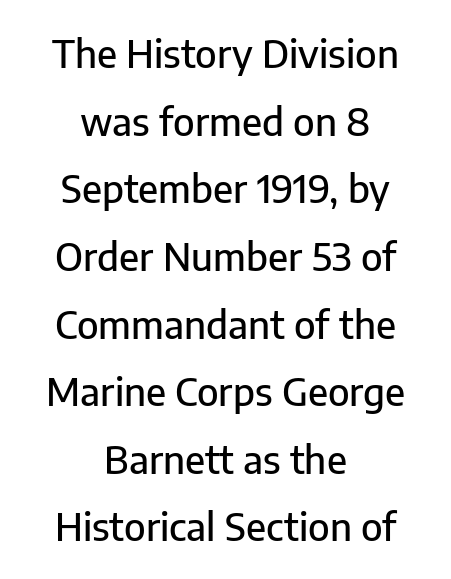
{"serif": "no", "italic": "no", "width": "normal", "stroke_contrast": "low", "x_height": "medium", "monospaced": "no", "underline": "no", "align": "center", "line_spacing_ratio": 1.78, "letter_spacing": "normal", "letter_spacing_em": 0.0, "glyph_px": 38}
